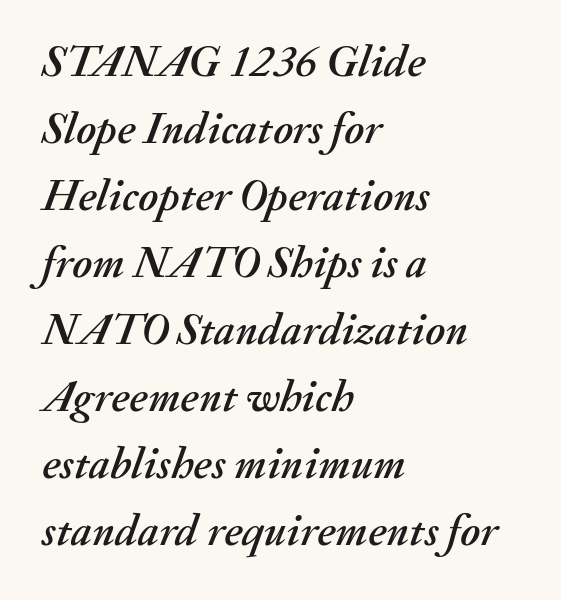
The letters advance in unequal steps, a hallmark of proportional type. There is no visible air inserted between adjacent glyphs. Teacher's note: observe the even left margin — that is flush-left alignment. The font's italic variant was chosen for this text. The space directly below the letters is spotless. The block of text has a typical density, with ordinary space between rows.
